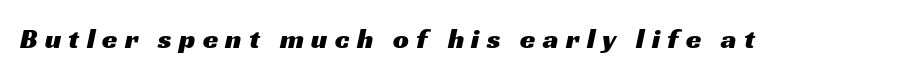
Q: Is the typeface a serif or a sans-serif typeface? A: Sans-serif.
Q: Is the text underlined? A: No.
Q: Is the spacing between letters normal or unusually wide? A: Unusually wide.
Q: Width (condensed, normal, or wide)? A: Wide.
Q: Stroke contrast? A: Medium.
Q: x-height? A: Medium.
Q: Monospaced? A: No.
